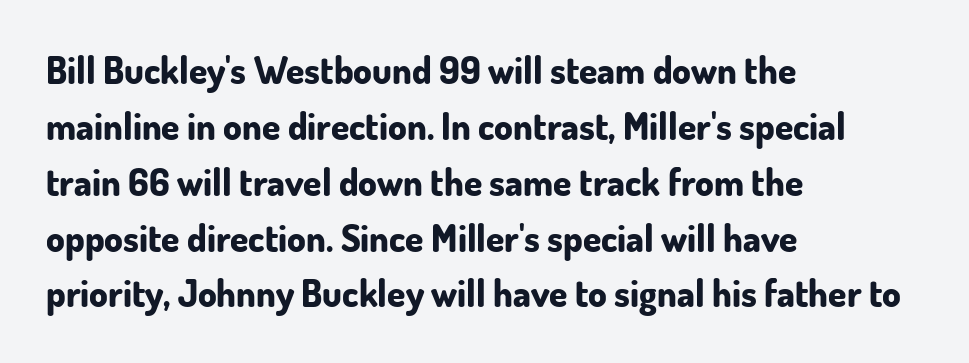
The image shows 37 px bold sans-serif type, upright; set left-aligned, normal line spacing (1.51x), normal letter spacing, not underlined; low stroke contrast and a small x-height.
